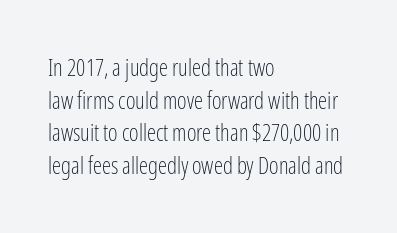
{"italic": "no", "bold": "no", "underline": "no", "align": "left", "line_spacing": "normal", "line_spacing_ratio": 1.42, "letter_spacing": "normal", "letter_spacing_em": 0.0, "glyph_px": 23}
